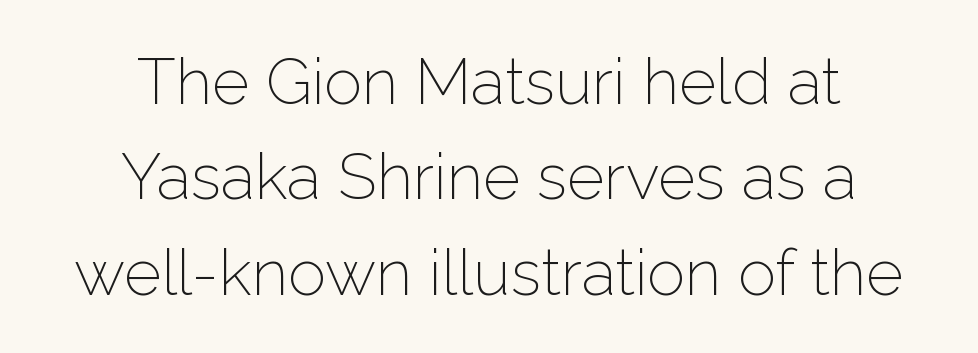
{"serif": "no", "italic": "no", "bold": "no", "weight": "light", "width": "normal", "stroke_contrast": "low", "x_height": "medium", "monospaced": "no", "underline": "no", "align": "center", "line_spacing": "normal", "line_spacing_ratio": 1.49, "letter_spacing": "normal", "letter_spacing_em": 0.0, "glyph_px": 64}
